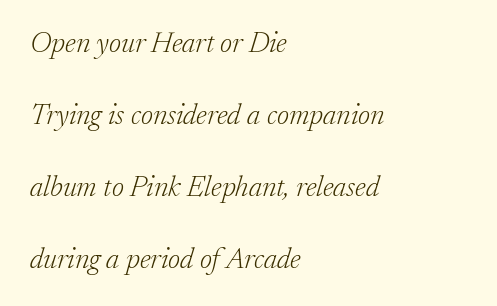
{"serif": "yes", "italic": "yes", "lean": "right", "slant_degrees": 17, "bold": "no", "weight": "light", "width": "normal", "stroke_contrast": "low", "x_height": "medium", "monospaced": "no", "underline": "no", "align": "left", "line_spacing": "loose", "line_spacing_ratio": 2.48, "letter_spacing": "normal", "letter_spacing_em": 0.0, "glyph_px": 29}
